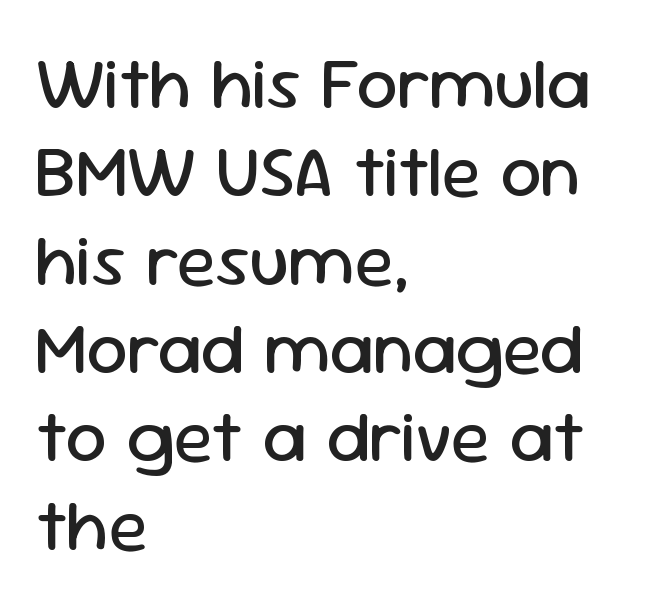
Q: Is the text bold? A: No.
Q: Is the text italic (slanted)? A: No, it is upright.
Q: Is the typeface a serif or a sans-serif typeface? A: Sans-serif.
Q: Is the text underlined? A: No.
Q: How is the paragraph aligned? A: Left-aligned.
Q: Is the spacing between letters normal or unusually wide? A: Normal.
Q: Width (condensed, normal, or wide)? A: Normal.
Q: Stroke contrast? A: Low.
Q: x-height? A: Medium.
Q: Monospaced? A: No.
